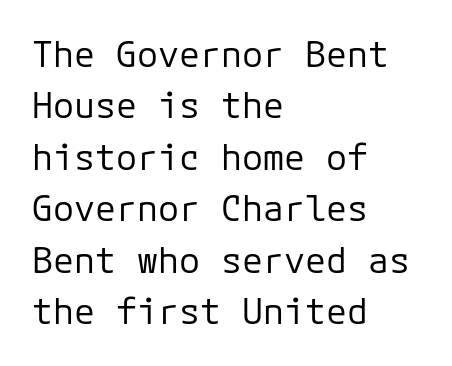
The image shows 35 px regular-weight sans-serif type, upright; set left-aligned, normal line spacing (1.47x), normal letter spacing, not underlined; low stroke contrast and a medium x-height.
